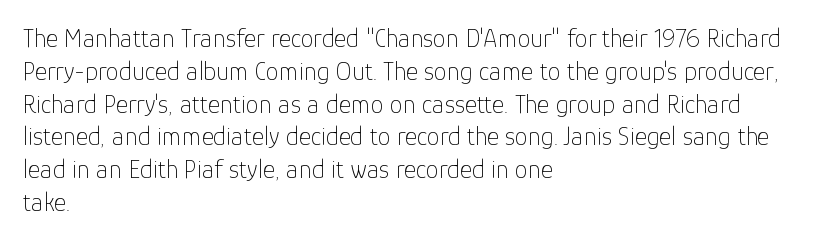
{"italic": "no", "bold": "no", "underline": "no", "align": "left", "line_spacing": "normal", "line_spacing_ratio": 1.26, "letter_spacing": "normal", "letter_spacing_em": 0.0, "glyph_px": 26}
